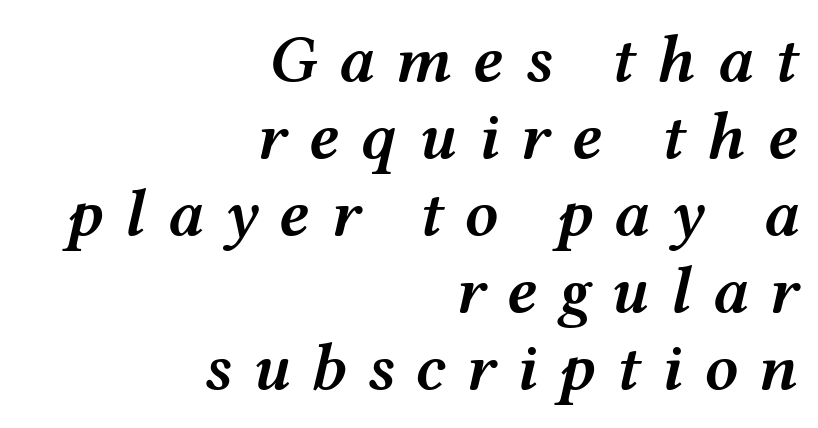
The paragraph shown leans on its right margin. Tracking here is generous; glyphs stand well apart from one another. Looking at the ascenders, they clearly lean. Students, observe: this is what under-led, compact text looks like. The passage shown is typed in a proportional face where columns would drift.
